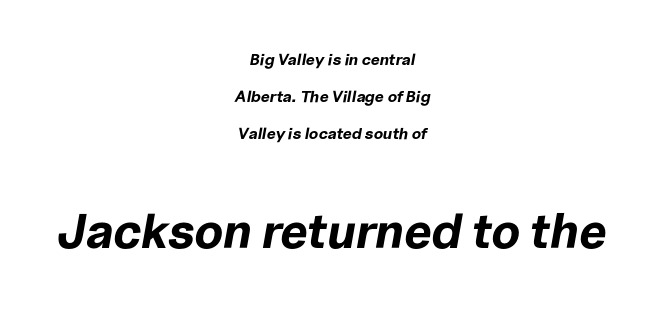
No extra tracking has been applied to these lines. Students, this is bold: see how much ink each stroke carries. Successive baselines arrive slowly, with a big drop between each. Do the characters align in a grid? No, the font is proportional.
